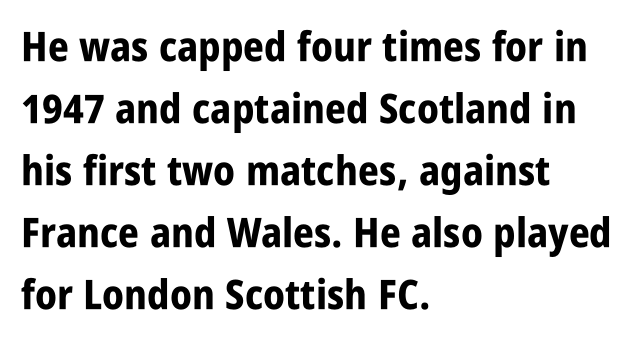
{"serif": "no", "italic": "no", "bold": "yes", "weight": "bold", "width": "condensed", "stroke_contrast": "low", "x_height": "large", "monospaced": "no", "underline": "no", "align": "left", "line_spacing": "normal", "line_spacing_ratio": 1.51, "letter_spacing": "normal", "letter_spacing_em": 0.0, "glyph_px": 41}
